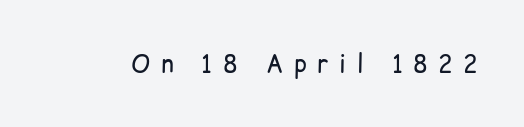
The image shows 24 px text type, upright; set unusually wide letter spacing (+0.44 em), not underlined.
